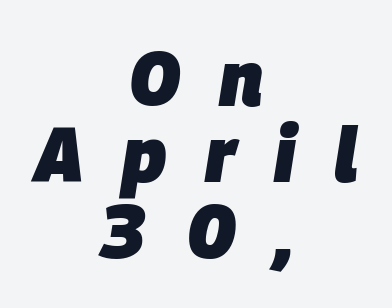
Q: Is the text bold? A: Yes.
Q: Is the text italic (slanted)? A: Yes, it leans right by about 9 degrees.
Q: Is the text underlined? A: No.
Q: How is the paragraph aligned? A: Centered.
Q: Is the spacing between letters normal or unusually wide? A: Unusually wide.
Q: Is the spacing between lines tight, normal or loose? A: Tight.
Q: Width (condensed, normal, or wide)? A: Normal.
Q: Stroke contrast? A: Low.
Q: x-height? A: Large.
Q: Monospaced? A: No.
